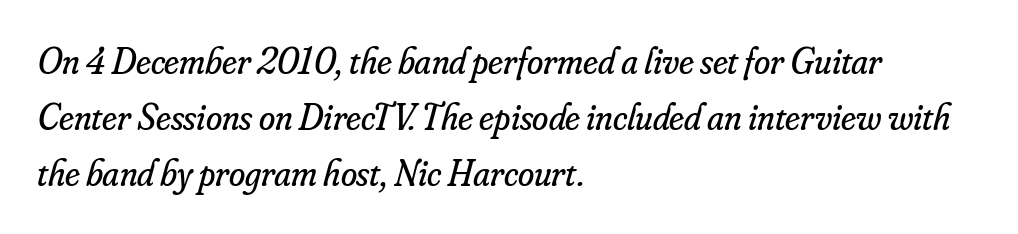
Observe the lean: these are italic letterforms. Each letter's strokes conclude with small projecting serifs. A typesetter would call this leading conventional body-copy spacing. The space directly below the letters is spotless. No extra tracking has been applied to these lines.
